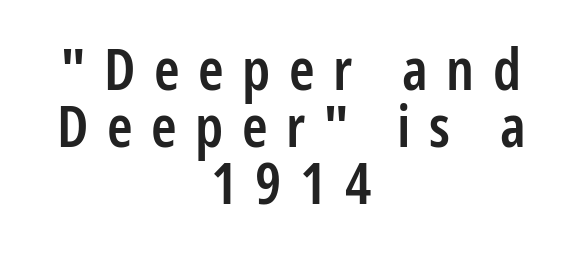
The image shows 58 px semibold, condensed sans-serif type, upright; set centered, tight line spacing (0.98x), unusually wide letter spacing (+0.32 em), not underlined; low stroke contrast and a medium x-height.
